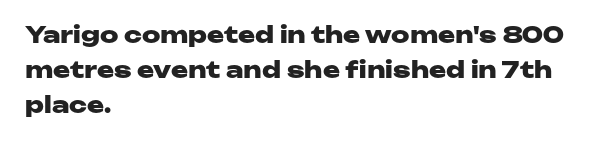
The image shows 23 px bold type, upright; set left-aligned, normal line spacing (1.52x), normal letter spacing, not underlined.
